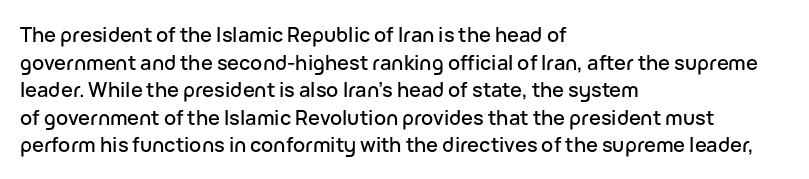
The image shows 20 px text type, upright; set left-aligned, normal line spacing (1.38x), normal letter spacing, not underlined.
